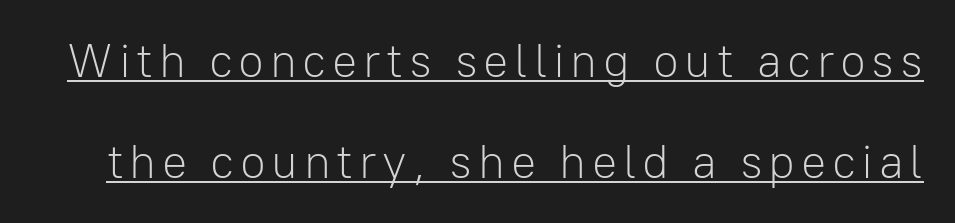
The image shows 47 px light sans-serif type, upright; set loose line spacing (2.15x), underlined; low stroke contrast and a medium x-height.
